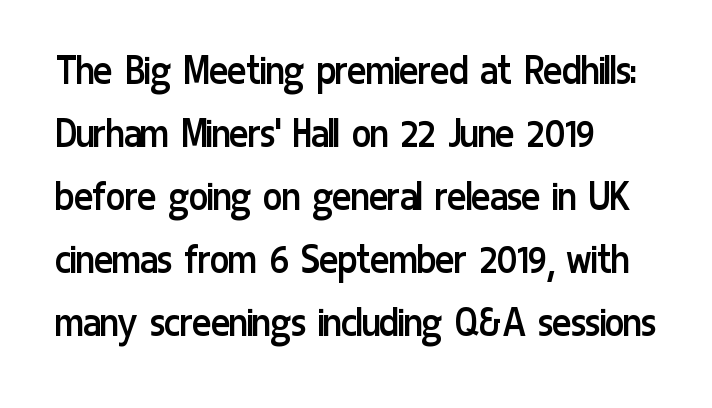
Q: Is the text bold? A: No.
Q: Is the text italic (slanted)? A: No, it is upright.
Q: Is the typeface a serif or a sans-serif typeface? A: Sans-serif.
Q: Is the text underlined? A: No.
Q: How is the paragraph aligned? A: Left-aligned.
Q: Is the spacing between letters normal or unusually wide? A: Normal.
Q: Is the spacing between lines tight, normal or loose? A: Normal.
Q: Width (condensed, normal, or wide)? A: Condensed.
Q: Stroke contrast? A: Low.
Q: x-height? A: Medium.
Q: Monospaced? A: No.
